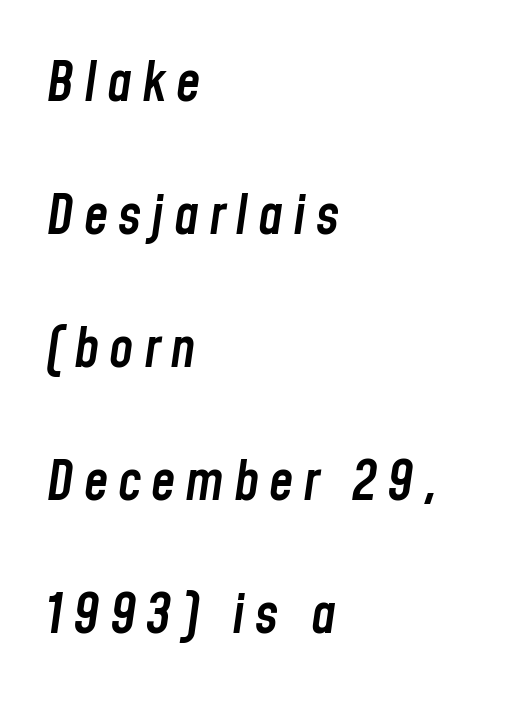
{"italic": "yes", "lean": "right", "slant_degrees": 8, "bold": "semi", "weight": "semibold", "width": "condensed", "stroke_contrast": "low", "x_height": "medium", "monospaced": "no", "underline": "no", "align": "left", "line_spacing": "loose", "line_spacing_ratio": 2.42, "glyph_px": 55}
